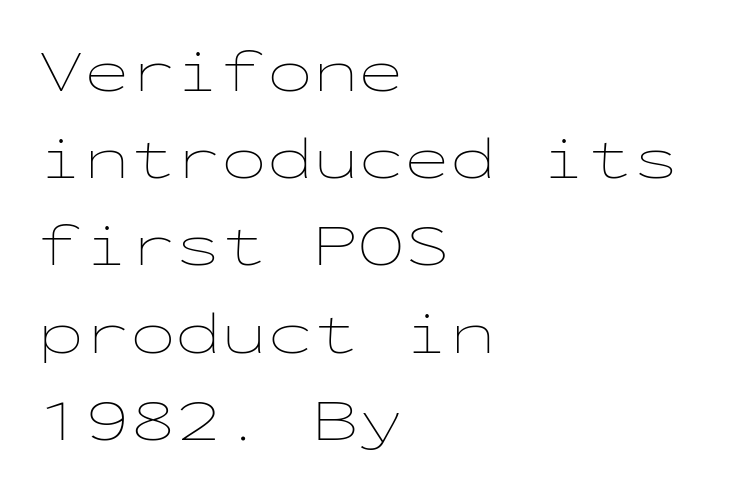
A typesetter would call this leading conventional body-copy spacing. Weight: regular or lighter. The strip under each line holds only bare page. The typography opts for an upright posture over an oblique one.
